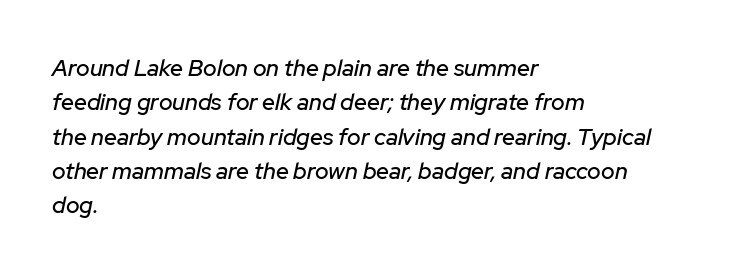
The image shows 23 px text type, italic (leaning right); set left-aligned, normal line spacing (1.49x), normal letter spacing, not underlined.
